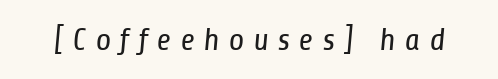
{"serif": "no", "bold": "no", "weight": "regular", "width": "condensed", "stroke_contrast": "low", "x_height": "medium", "monospaced": "no", "underline": "no", "letter_spacing": "wide", "letter_spacing_em": 0.27, "glyph_px": 32}
